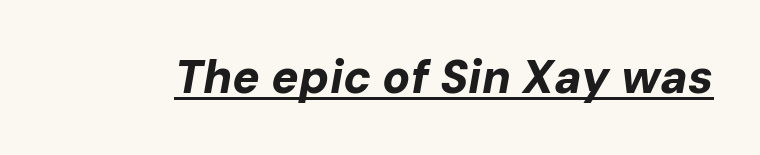
Q: Is the text bold? A: Yes.
Q: Is the text italic (slanted)? A: Yes, it leans right by about 10 degrees.
Q: Is the text underlined? A: Yes.
Q: Is the spacing between letters normal or unusually wide? A: Normal.
Q: Width (condensed, normal, or wide)? A: Normal.
Q: Stroke contrast? A: Low.
Q: x-height? A: Medium.
Q: Monospaced? A: No.
